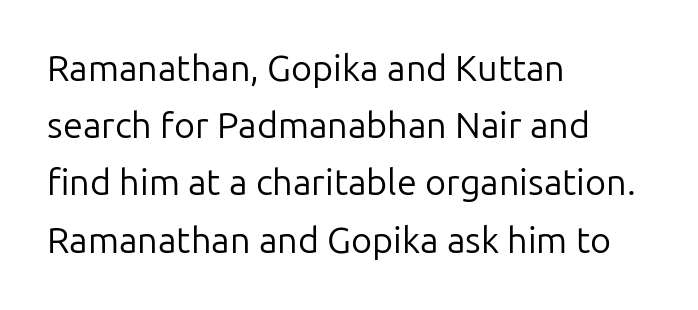
The strip under each line holds only bare page. The letters stand upright; this is a roman face. The lines in this sample share a left origin and differ only in where they stop. A typesetter would call this leading conventional body-copy spacing. The letters advance in unequal steps, a hallmark of proportional type. No letter is thick-stroked: the sample isn't bold.
